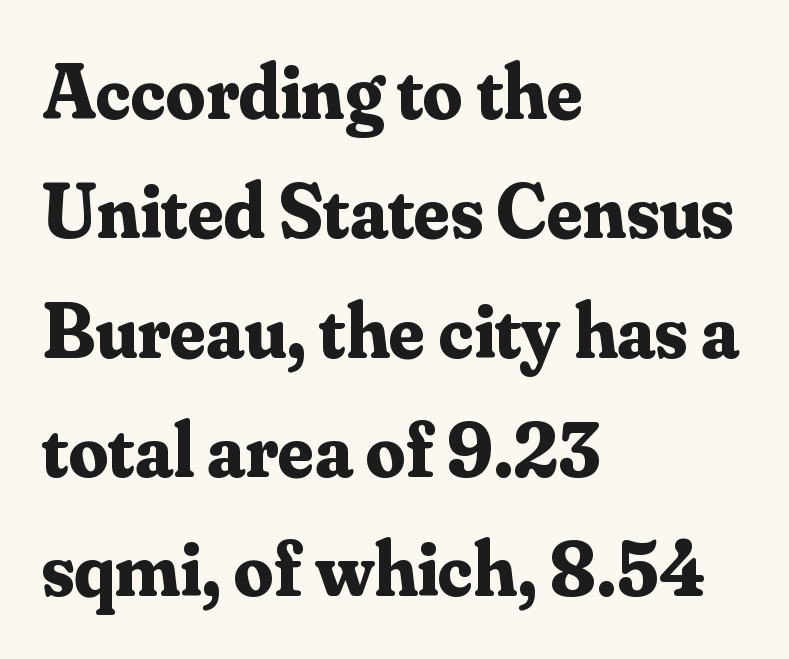
These lines are composed in type with serifs. Chunky letters — that's bold for sure. How would I describe the line gaps? Plain and ordinary. The passage shown is typed in a proportional face where columns would drift. The typesetter chose a ragged-right arrangement here. The font's upright variant was chosen for this text.
